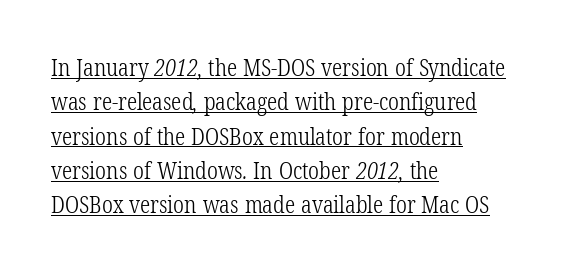
{"bold": "no", "underline": "yes", "align": "left", "line_spacing": "normal", "line_spacing_ratio": 1.49, "letter_spacing": "normal", "letter_spacing_em": 0.0, "glyph_px": 23}
